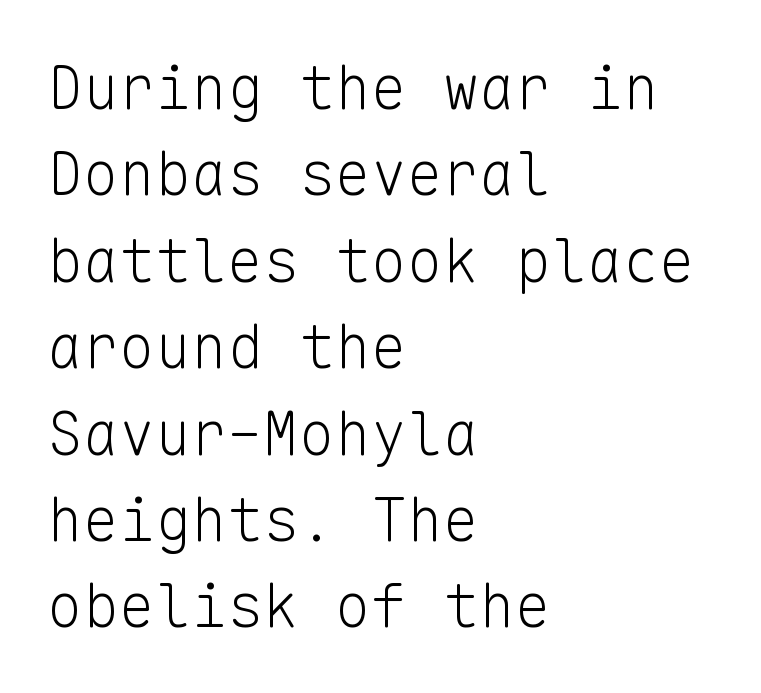
Q: Is the text bold? A: No.
Q: Is the text italic (slanted)? A: No, it is upright.
Q: Is the typeface a serif or a sans-serif typeface? A: Sans-serif.
Q: Is the text underlined? A: No.
Q: How is the paragraph aligned? A: Left-aligned.
Q: Is the spacing between letters normal or unusually wide? A: Normal.
Q: Is the spacing between lines tight, normal or loose? A: Normal.
Q: Width (condensed, normal, or wide)? A: Normal.
Q: Stroke contrast? A: Low.
Q: x-height? A: Medium.
Q: Monospaced? A: Yes.
